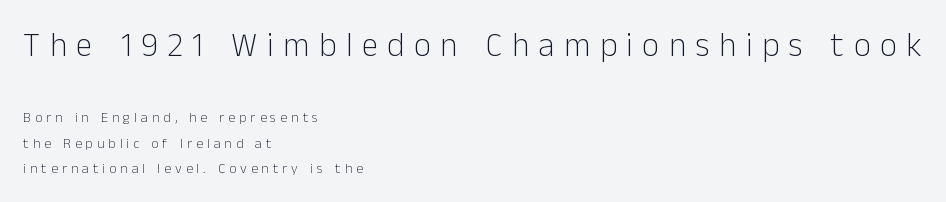
Note: larger setting up top, smaller setting below. A student would call this left alignment; a typographer would say flush left, rag right. Stroke terminals: plain, sans-serif. Do the letters lean? They stand straight. Stems here are at most as thick as an everyday book face.
